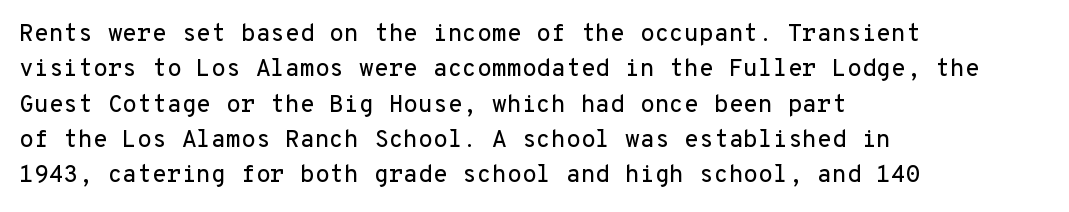
{"italic": "no", "underline": "no", "align": "left", "line_spacing": "normal", "line_spacing_ratio": 1.47, "letter_spacing": "normal", "letter_spacing_em": 0.0, "glyph_px": 24}
